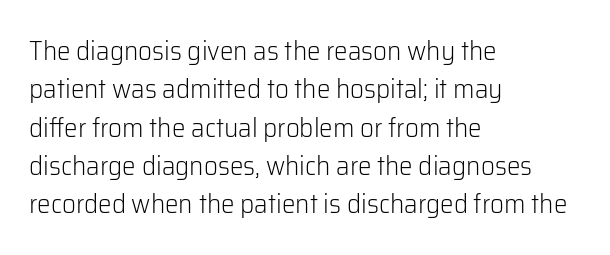
Every row of glyphs begins at an identical x-position on the left. A roman cut, with each character standing at attention. Does the leading feel generous? No, just average. The tracking reads as untouched default to a designer's eye.
